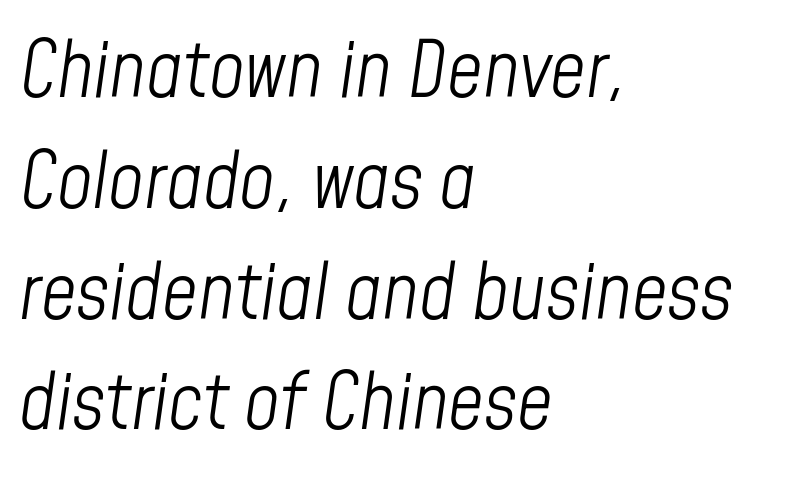
{"italic": "yes", "lean": "right", "slant_degrees": 8, "bold": "no", "weight": "light", "width": "condensed", "stroke_contrast": "low", "x_height": "medium", "monospaced": "no", "underline": "no", "align": "left", "line_spacing": "normal", "line_spacing_ratio": 1.42, "letter_spacing": "normal", "letter_spacing_em": 0.0, "glyph_px": 78}
